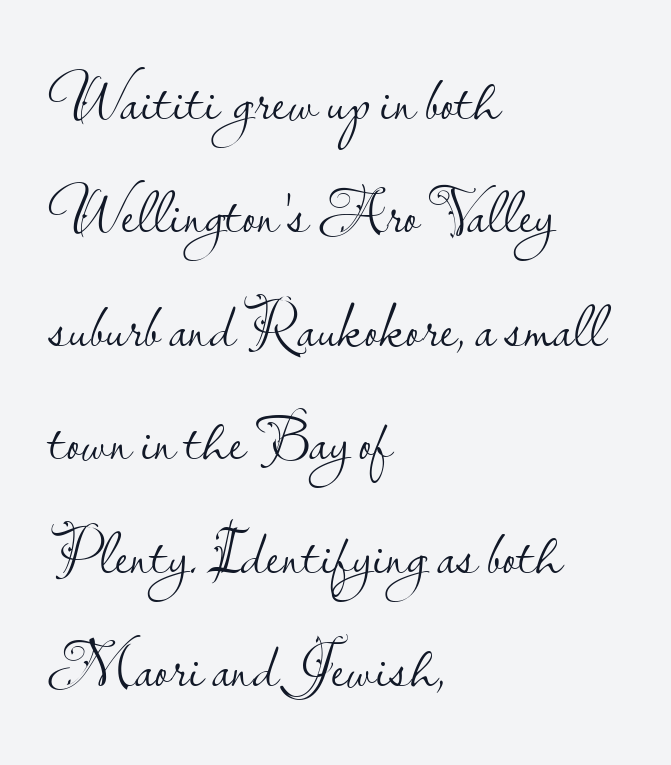
The image shows 63 px light sans-serif type; set left-aligned, line spacing 1.8x, normal letter spacing, not underlined; low stroke contrast and a small x-height.
